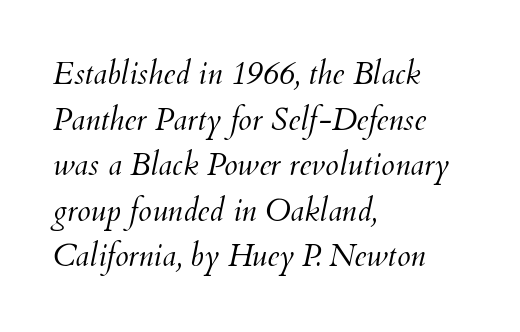
The image shows 31 px light type, italic (leaning right); set left-aligned, normal line spacing (1.47x), normal letter spacing, not underlined; medium stroke contrast and a small x-height.
